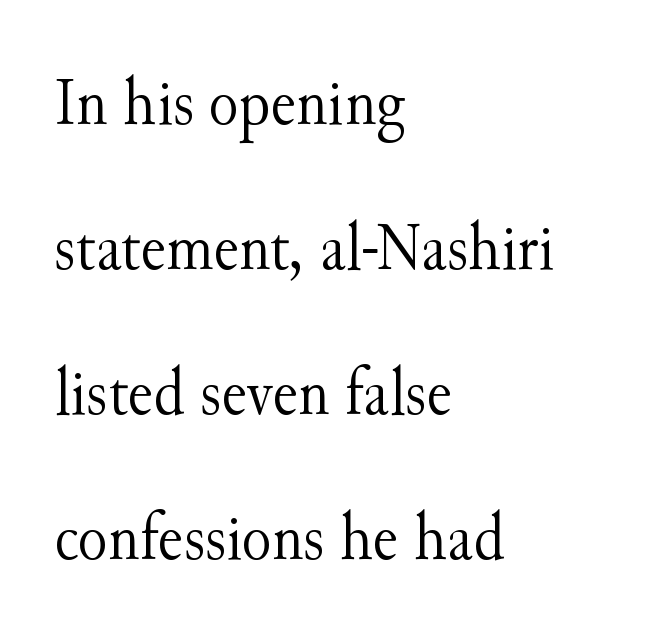
The image shows 69 px light serif type, upright; set left-aligned, loose line spacing (2.1x), normal letter spacing, not underlined; medium stroke contrast and a small x-height.
